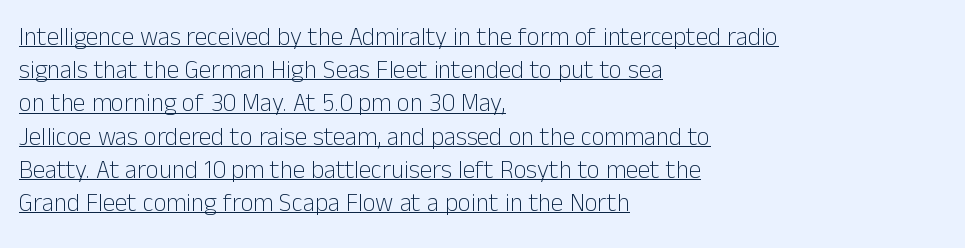
{"italic": "no", "bold": "no", "underline": "yes", "align": "left", "line_spacing": "normal", "line_spacing_ratio": 1.33, "letter_spacing": "normal", "letter_spacing_em": 0.0, "glyph_px": 25}
